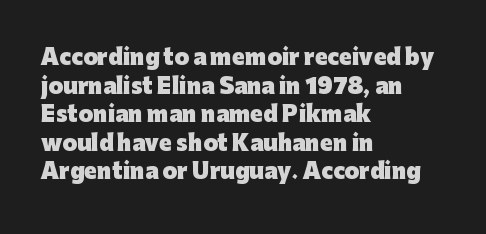
Notice how descenders clear the ascenders below comfortably — that's standard leading. Clear beneath every line of the passage. These lines are set flush left with a ragged right edge. The type sits square on the baseline with zero lean. Each word holds together tightly as a unit, with standard inter-letter gaps.
